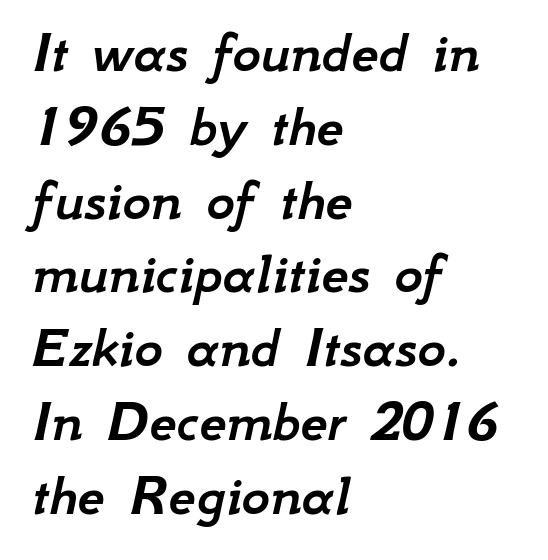
The image shows 61 px text type, italic (leaning right); set left-aligned, line spacing 1.21x, normal letter spacing, not underlined; low stroke contrast and a small x-height.
